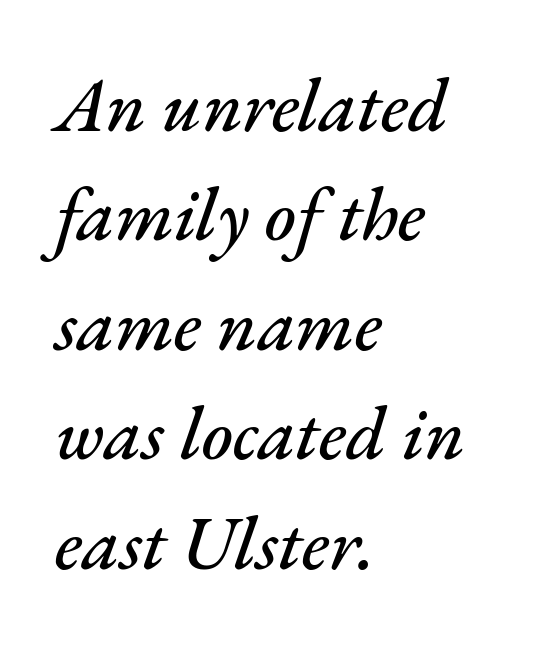
{"italic": "yes", "lean": "right", "slant_degrees": 17, "width": "normal", "stroke_contrast": "medium", "x_height": "small", "monospaced": "no", "underline": "no", "align": "left", "line_spacing": "normal", "line_spacing_ratio": 1.46, "letter_spacing": "normal", "letter_spacing_em": 0.0, "glyph_px": 75}
